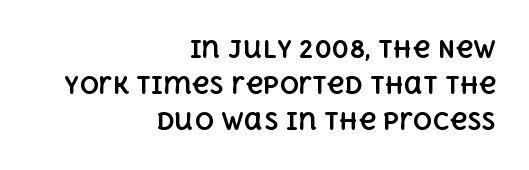
Q: Is the text bold? A: Yes.
Q: Is the text italic (slanted)? A: No, it is upright.
Q: Is the text underlined? A: No.
Q: How is the paragraph aligned? A: Right-aligned.
Q: Is the spacing between letters normal or unusually wide? A: Normal.
Q: Is the spacing between lines tight, normal or loose? A: Normal.
